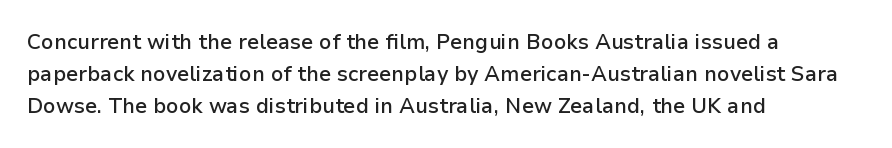
The image shows 21 px text type, upright; set left-aligned, normal line spacing (1.52x), normal letter spacing, not underlined.
